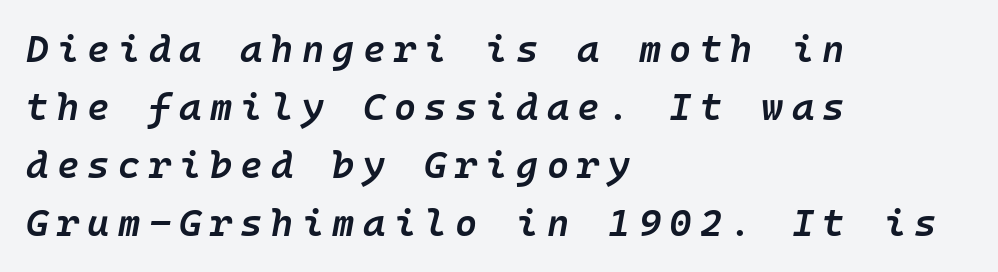
The image shows 38 px semibold type, italic (leaning right); set left-aligned, normal line spacing (1.53x), unusually wide letter spacing (+0.22 em), not underlined; low stroke contrast and a medium x-height.
